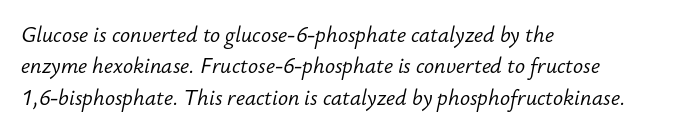
Q: Is the text bold? A: No.
Q: Is the text italic (slanted)? A: Yes, it leans right by about 12 degrees.
Q: Is the text underlined? A: No.
Q: How is the paragraph aligned? A: Left-aligned.
Q: Is the spacing between letters normal or unusually wide? A: Normal.
Q: Is the spacing between lines tight, normal or loose? A: Normal.
